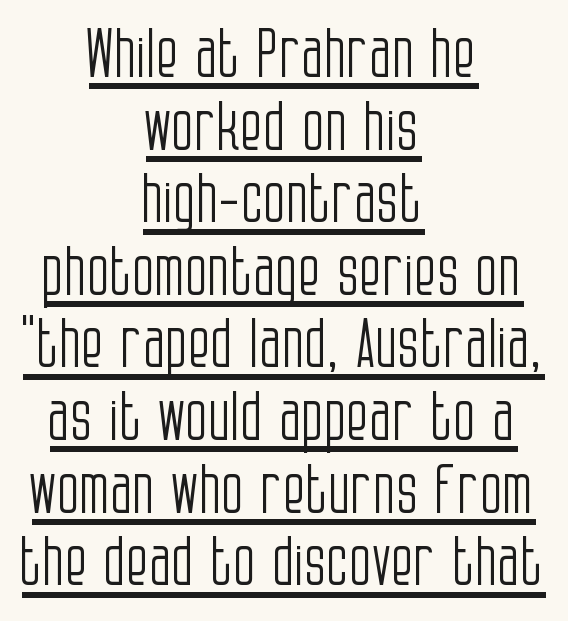
The image shows 66 px light, condensed sans-serif type, upright; set centered, tight line spacing (1.1x), normal letter spacing, underlined; low stroke contrast and a large x-height.
